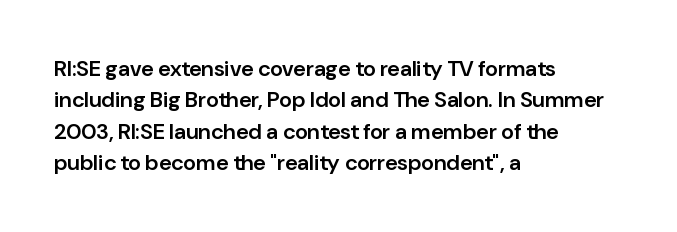
{"italic": "no", "bold": "semi", "underline": "no", "align": "left", "line_spacing": "normal", "line_spacing_ratio": 1.43, "letter_spacing": "normal", "letter_spacing_em": 0.0, "glyph_px": 22}
